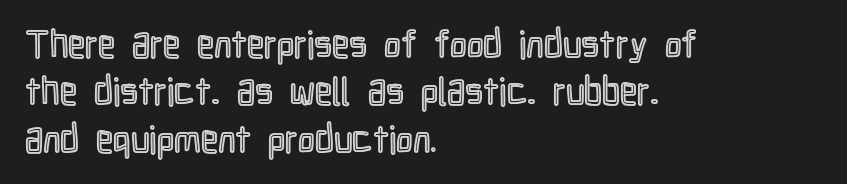
The image shows 38 px condensed type, upright; set left-aligned, normal line spacing (1.25x), normal letter spacing, not underlined; a medium x-height.
